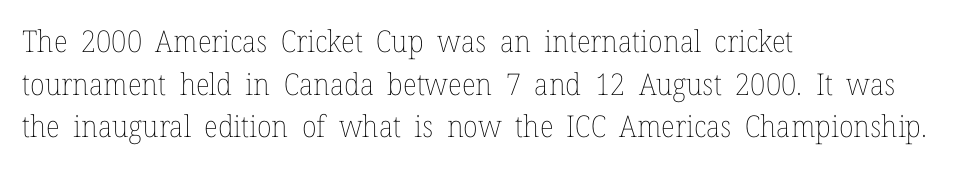
The image shows 30 px thin type, upright; set left-aligned, normal line spacing (1.42x), normal letter spacing, not underlined; low stroke contrast and a medium x-height.
